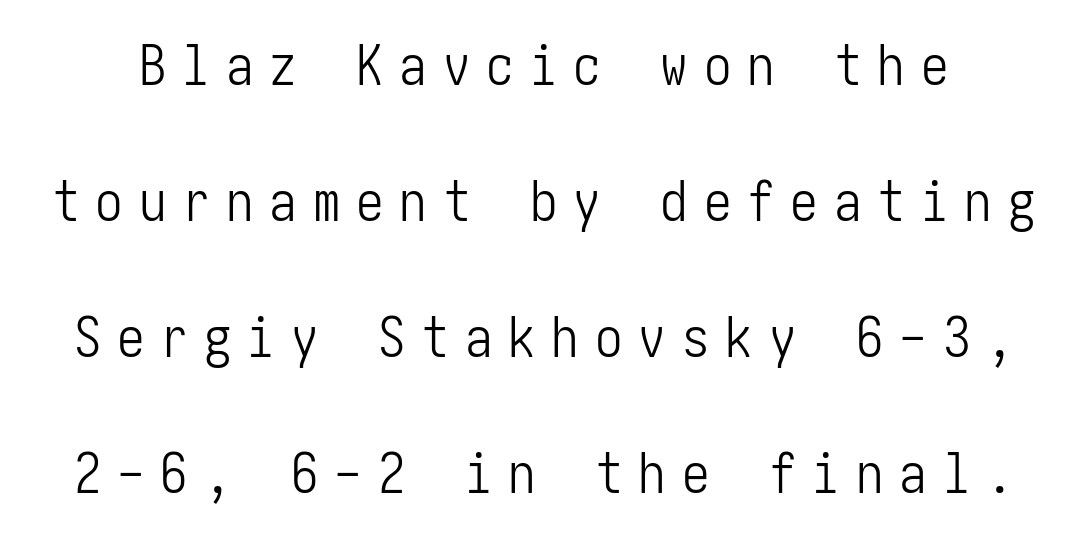
Vertical stems look standard width or narrower in stroke. It's the straight-up-and-down kind of type. Clear beneath every line of the passage. Words appear elongated and porous because spacing is wide. Quick note: interline space is abundant.
